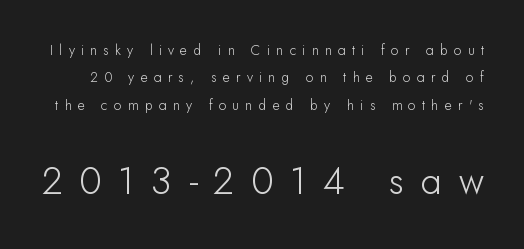
The image shows 38 px sans-serif type, upright; set loose line spacing (1.96x), unusually wide letter spacing (+0.44 em), not underlined; the second (bottom) block is 2.71x larger; low stroke contrast and a small x-height.
